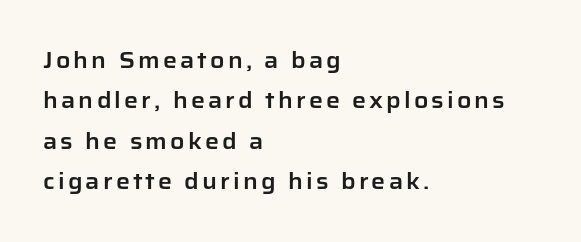
The text block is weighted toward the left margin, trailing off unevenly rightward. A bare baseline throughout the passage. Vertical strokes here are truly vertical.
